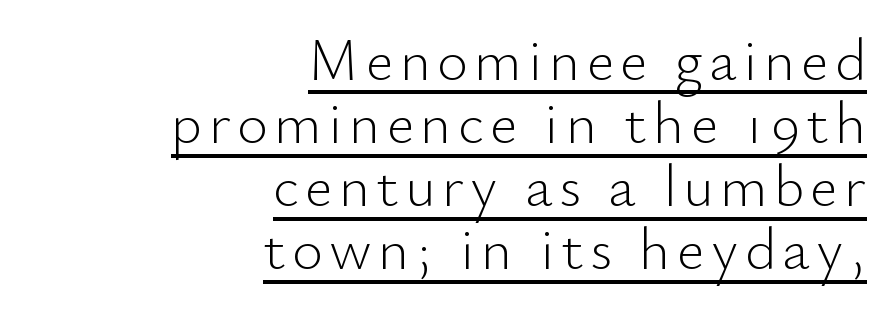
Q: Is the text bold? A: No.
Q: Is the text italic (slanted)? A: No, it is upright.
Q: Is the typeface a serif or a sans-serif typeface? A: Sans-serif.
Q: Is the text underlined? A: Yes.
Q: How is the paragraph aligned? A: Right-aligned.
Q: Is the spacing between lines tight, normal or loose? A: Tight.
Q: Width (condensed, normal, or wide)? A: Normal.
Q: Stroke contrast? A: Low.
Q: x-height? A: Small.
Q: Monospaced? A: No.
